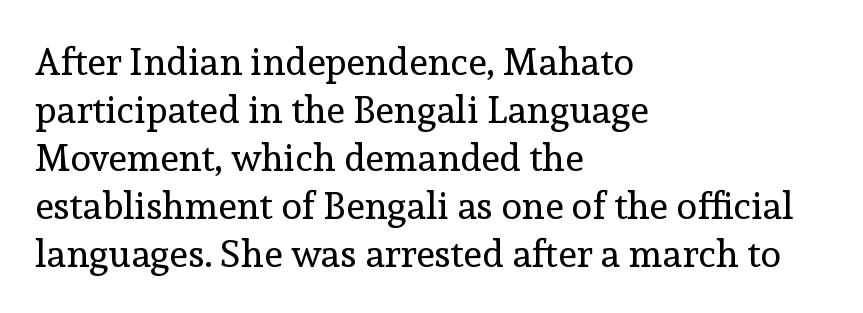
Stems and bowls with no extra thickness — not bold. The specimen omits any rule beneath the text block's lines. Words appear dense and cohesive because spacing is normal. Teacher's note: observe the even left margin — that is flush-left alignment.
